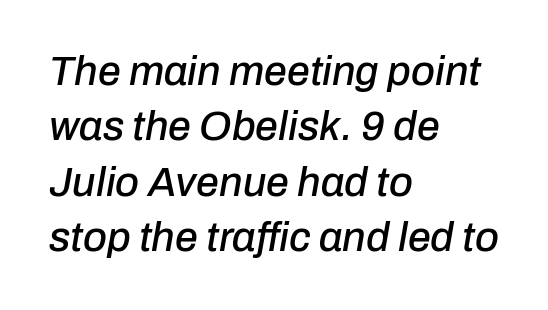
The image shows 41 px text type, italic (leaning right); set left-aligned, normal line spacing (1.35x), normal letter spacing, not underlined; low stroke contrast and a medium x-height.
